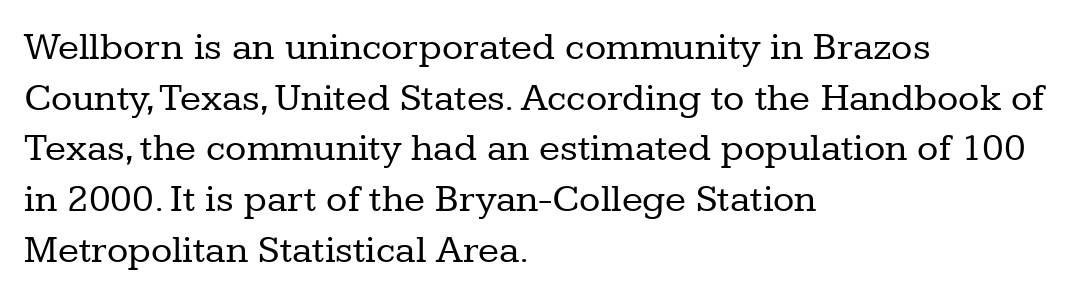
Inter-character spacing is left at the font's built-in metrics. This rendering uses left alignment, leaving the right contour irregular. The strip under each line holds only bare page. Proportional: the letters do not fall into vertical columns.
